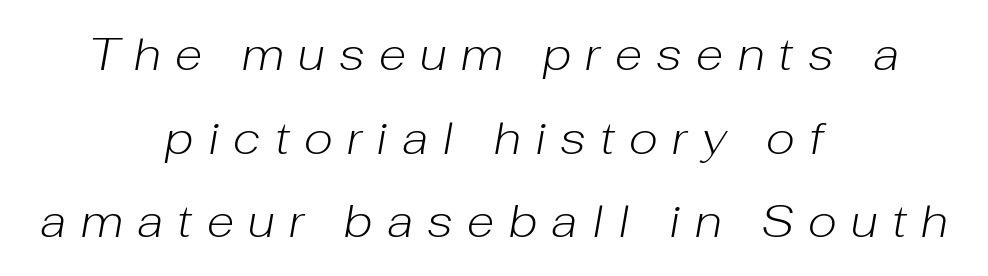
{"italic": "yes", "lean": "right", "slant_degrees": 10, "bold": "no", "weight": "light", "width": "normal", "stroke_contrast": "low", "x_height": "medium", "monospaced": "no", "underline": "no", "align": "center", "line_spacing_ratio": 1.86, "letter_spacing": "wide", "letter_spacing_em": 0.32, "glyph_px": 45}
